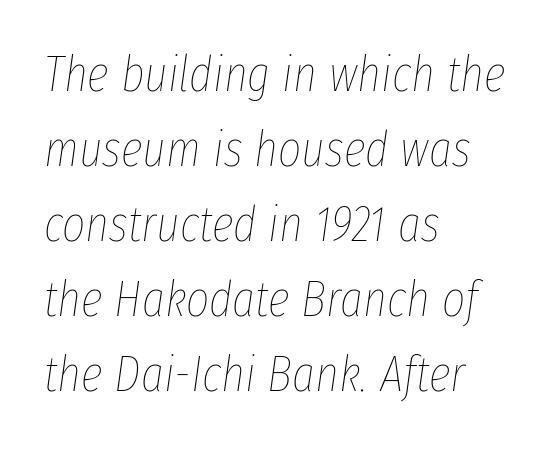
The passage shown stacks its lines at a standard gap. The passage shown is typed in a proportional face where columns would drift. The passage is arranged the way most books set body copy — flush left. What stands out about the letter spacing? Nothing — it is the standard amount. The weight tops out at a normal text grade. These lines were composed using italics.
